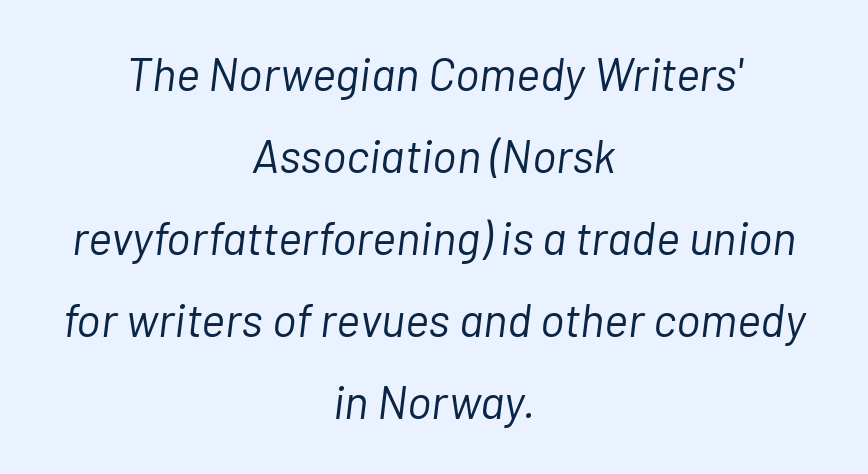
Q: Is the text bold? A: No.
Q: Is the text italic (slanted)? A: Yes, it leans right by about 7 degrees.
Q: Is the text underlined? A: No.
Q: How is the paragraph aligned? A: Centered.
Q: Is the spacing between letters normal or unusually wide? A: Normal.
Q: Width (condensed, normal, or wide)? A: Normal.
Q: Stroke contrast? A: Low.
Q: x-height? A: Medium.
Q: Monospaced? A: No.
